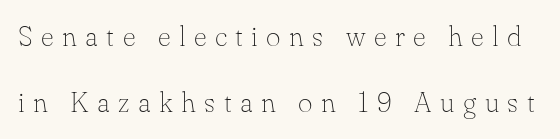
{"serif": "yes", "italic": "no", "bold": "no", "weight": "thin", "width": "normal", "stroke_contrast": "low", "x_height": "small", "monospaced": "no", "underline": "no", "line_spacing": "loose", "line_spacing_ratio": 2.36, "letter_spacing": "wide", "letter_spacing_em": 0.3, "glyph_px": 28}
